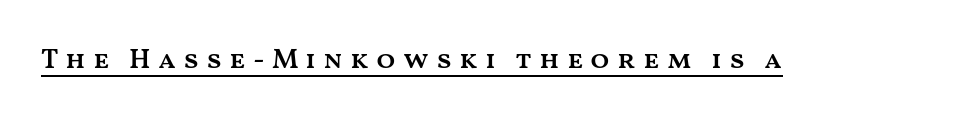
Q: Is the text bold? A: Semi-bold.
Q: Is the text italic (slanted)? A: No, it is upright.
Q: Is the text underlined? A: Yes.
Q: Is the spacing between letters normal or unusually wide? A: Unusually wide.
Q: Width (condensed, normal, or wide)? A: Wide.
Q: Stroke contrast? A: Medium.
Q: x-height? A: Medium.
Q: Monospaced? A: No.
